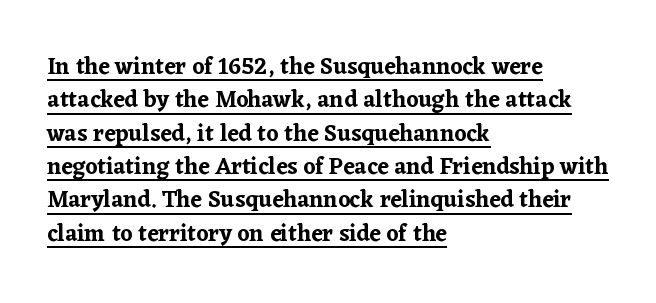
Look at the tracking — it's just the regular setting, nothing added. In terms of leading, this rendering sits right in the middle. Vertical strokes here are truly vertical. The face used here appears with an underline applied.
